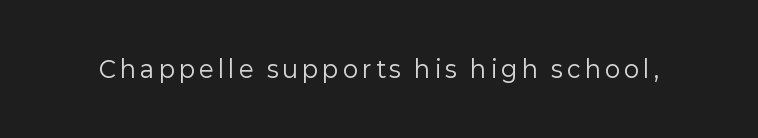
{"italic": "no", "bold": "no", "underline": "no", "glyph_px": 23}
